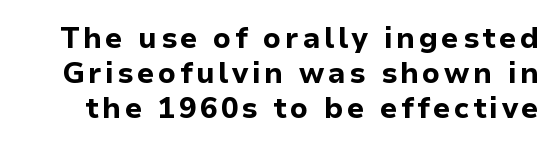
{"serif": "no", "italic": "no", "bold": "yes", "weight": "bold", "width": "normal", "stroke_contrast": "low", "x_height": "medium", "monospaced": "no", "underline": "no", "line_spacing_ratio": 1.21, "glyph_px": 29}
